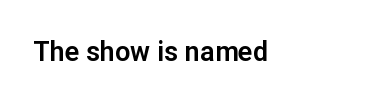
Q: Is the text italic (slanted)? A: No, it is upright.
Q: Is the text underlined? A: No.
Q: Is the spacing between letters normal or unusually wide? A: Normal.
